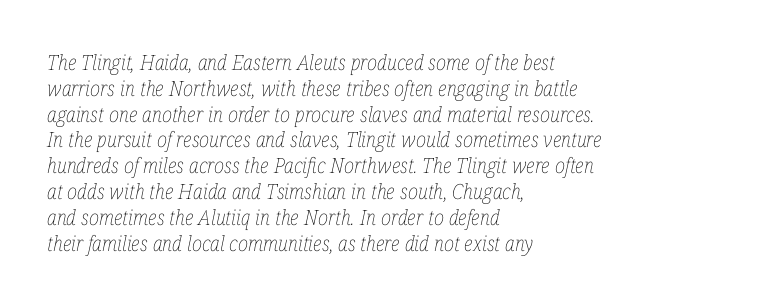
This sample uses an oblique cut, with every glyph tilted off the vertical. Think standard paragraph weight, or any step lighter than that. Honestly, there is no underline to notice here at all. The line texture is even and compact thanks to regular tracking.
